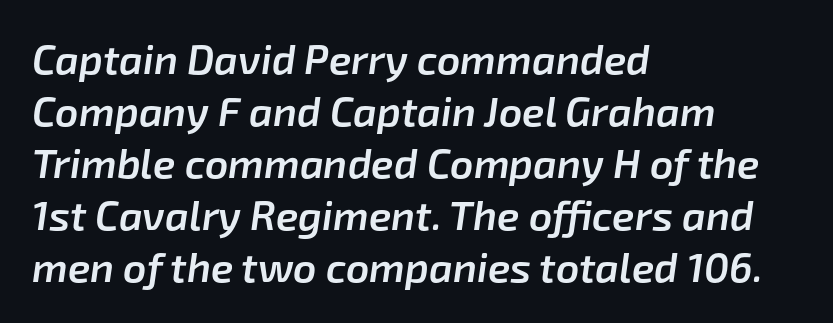
The baseline area is clear. This is the in-between weight designers call semibold or demi. Short and long lines alike share a common starting point at left. Vertically, the passage feels balanced, rows spaced as you'd expect. You could not count columns in this text — the font is proportionally spaced. Is the letter spacing exaggerated? No — it looks like the ordinary default.
